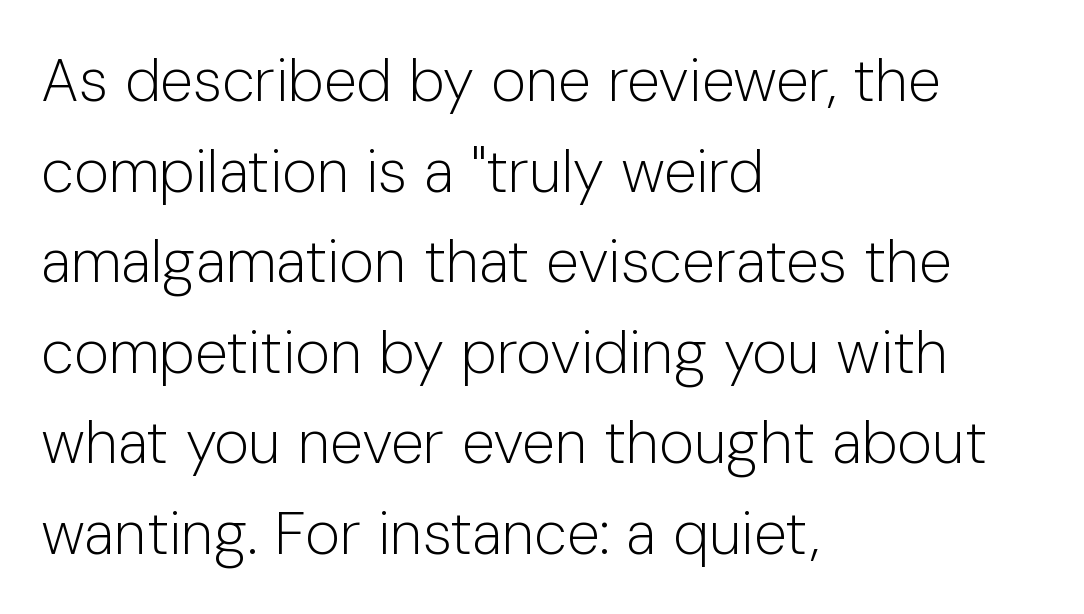
Q: Is the text bold? A: No.
Q: Is the text italic (slanted)? A: No, it is upright.
Q: Is the typeface a serif or a sans-serif typeface? A: Sans-serif.
Q: Is the text underlined? A: No.
Q: How is the paragraph aligned? A: Left-aligned.
Q: Is the spacing between letters normal or unusually wide? A: Normal.
Q: Is the spacing between lines tight, normal or loose? A: Normal.
Q: Width (condensed, normal, or wide)? A: Normal.
Q: Stroke contrast? A: Low.
Q: x-height? A: Medium.
Q: Monospaced? A: No.
